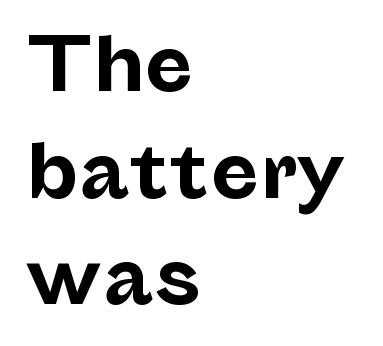
Q: Is the text bold? A: Yes.
Q: Is the text italic (slanted)? A: No, it is upright.
Q: Is the typeface a serif or a sans-serif typeface? A: Sans-serif.
Q: Is the text underlined? A: No.
Q: How is the paragraph aligned? A: Left-aligned.
Q: Is the spacing between letters normal or unusually wide? A: Normal.
Q: Is the spacing between lines tight, normal or loose? A: Normal.
Q: Width (condensed, normal, or wide)? A: Normal.
Q: Stroke contrast? A: Low.
Q: x-height? A: Medium.
Q: Monospaced? A: No.
